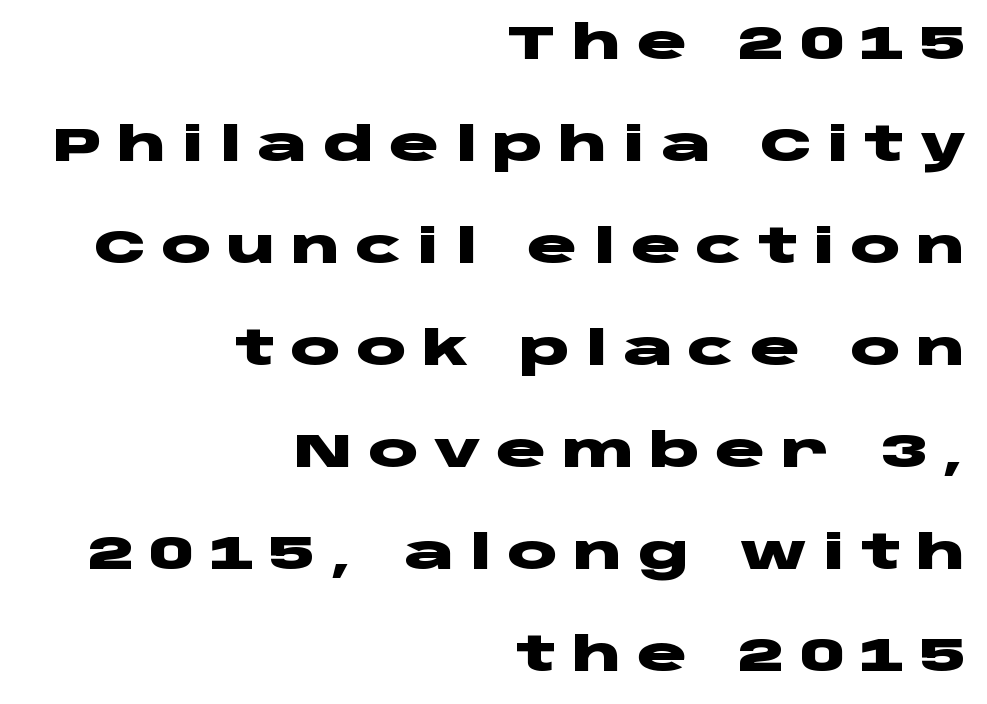
{"serif": "no", "italic": "no", "bold": "yes", "weight": "heavy", "width": "wide", "stroke_contrast": "low", "x_height": "large", "monospaced": "no", "underline": "no", "align": "right", "line_spacing": "loose", "line_spacing_ratio": 2.17, "letter_spacing": "wide", "letter_spacing_em": 0.32, "glyph_px": 47}
